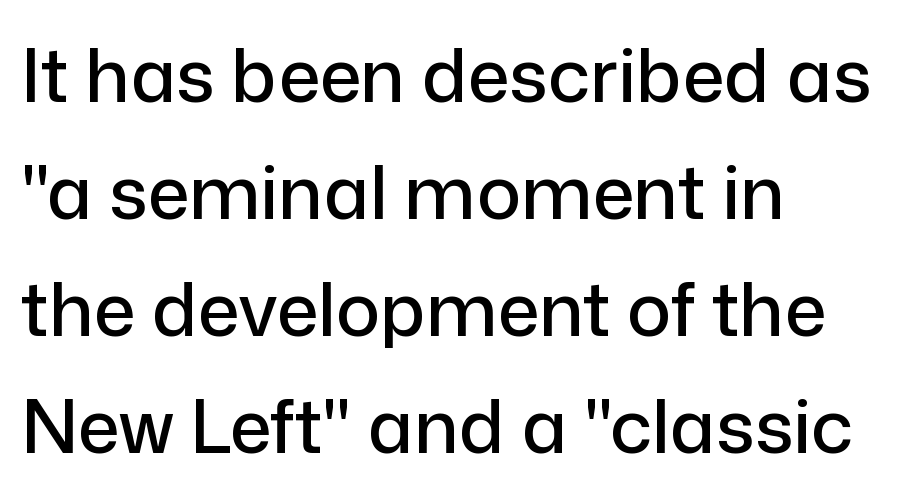
Q: Is the text italic (slanted)? A: No, it is upright.
Q: Is the typeface a serif or a sans-serif typeface? A: Sans-serif.
Q: Is the text underlined? A: No.
Q: How is the paragraph aligned? A: Left-aligned.
Q: Is the spacing between letters normal or unusually wide? A: Normal.
Q: Is the spacing between lines tight, normal or loose? A: Normal.
Q: Width (condensed, normal, or wide)? A: Normal.
Q: Stroke contrast? A: Low.
Q: x-height? A: Medium.
Q: Monospaced? A: No.
